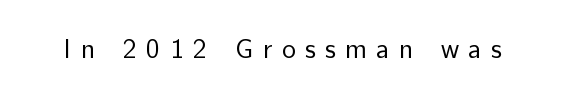
Q: Is the text bold? A: No.
Q: Is the text italic (slanted)? A: No, it is upright.
Q: Is the text underlined? A: No.
Q: Is the spacing between letters normal or unusually wide? A: Unusually wide.
